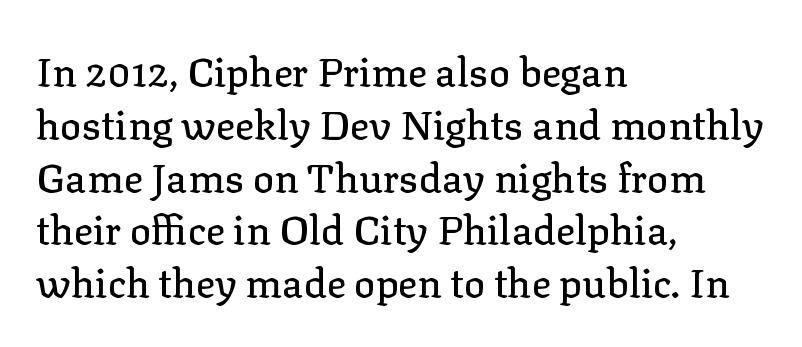
The gaps between neighbouring characters are ordinary and unremarkable. Descenders are the only things crossing below the line. Left-aligned paragraph, ragged on the right. Quick note: interline space is typical. It's the straight-up-and-down kind of type. What kind of face is this? One with serifs.
